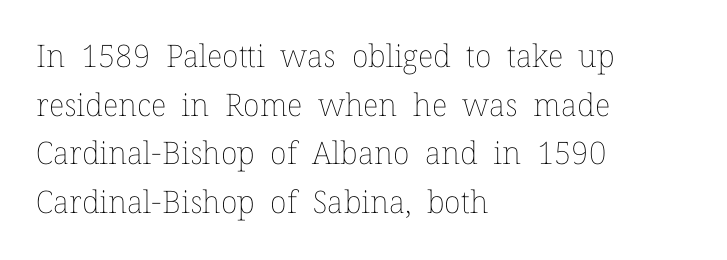
{"italic": "no", "bold": "no", "weight": "thin", "width": "normal", "stroke_contrast": "low", "x_height": "medium", "monospaced": "no", "underline": "no", "align": "left", "line_spacing": "normal", "line_spacing_ratio": 1.57, "letter_spacing": "normal", "letter_spacing_em": 0.0, "glyph_px": 31}
